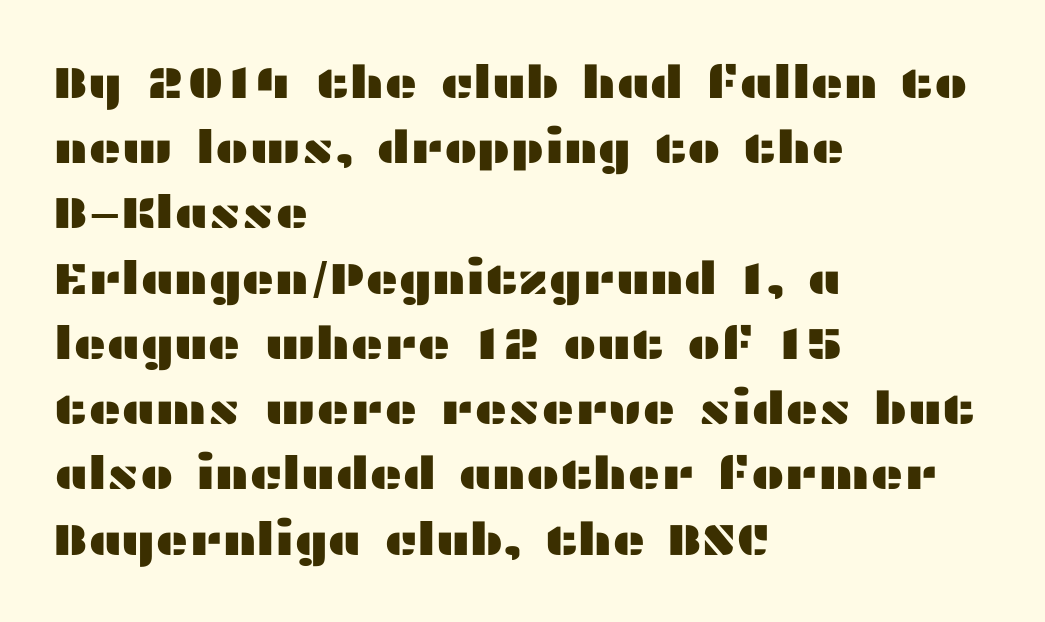
Q: Is the text italic (slanted)? A: No, it is upright.
Q: Is the typeface a serif or a sans-serif typeface? A: Sans-serif.
Q: Is the text underlined? A: No.
Q: How is the paragraph aligned? A: Left-aligned.
Q: Is the spacing between letters normal or unusually wide? A: Normal.
Q: Is the spacing between lines tight, normal or loose? A: Normal.
Q: Width (condensed, normal, or wide)? A: Wide.
Q: Stroke contrast? A: Medium.
Q: x-height? A: Medium.
Q: Monospaced? A: No.
